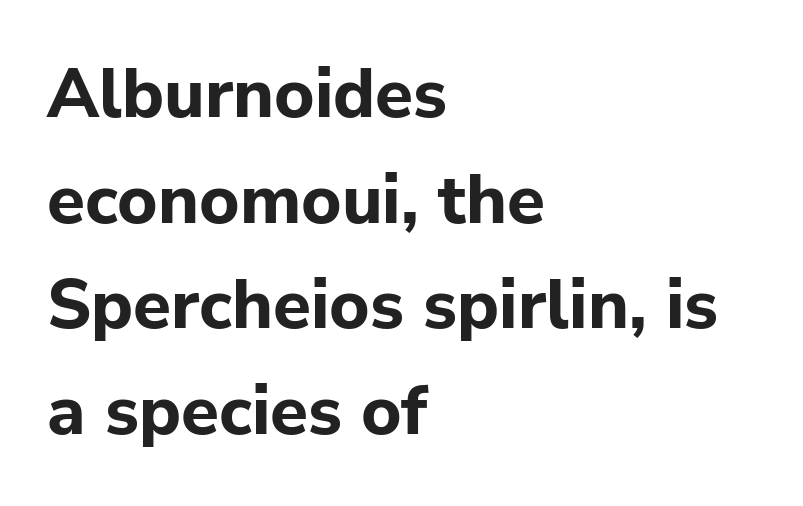
{"serif": "no", "italic": "no", "bold": "yes", "weight": "bold", "width": "normal", "stroke_contrast": "low", "x_height": "medium", "monospaced": "no", "underline": "no", "align": "left", "line_spacing": "normal", "line_spacing_ratio": 1.53, "letter_spacing": "normal", "letter_spacing_em": 0.0, "glyph_px": 69}
